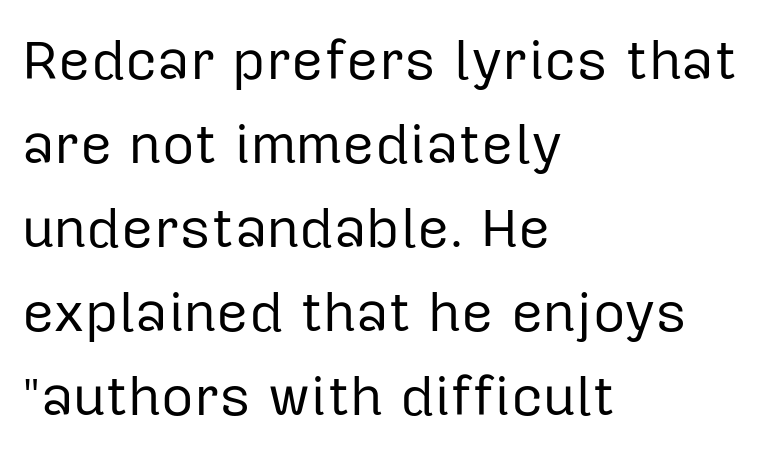
Q: Is the text bold? A: No.
Q: Is the text italic (slanted)? A: No, it is upright.
Q: Is the typeface a serif or a sans-serif typeface? A: Sans-serif.
Q: Is the text underlined? A: No.
Q: How is the paragraph aligned? A: Left-aligned.
Q: Is the spacing between letters normal or unusually wide? A: Normal.
Q: Is the spacing between lines tight, normal or loose? A: Normal.
Q: Width (condensed, normal, or wide)? A: Normal.
Q: Stroke contrast? A: Low.
Q: x-height? A: Medium.
Q: Monospaced? A: No.
